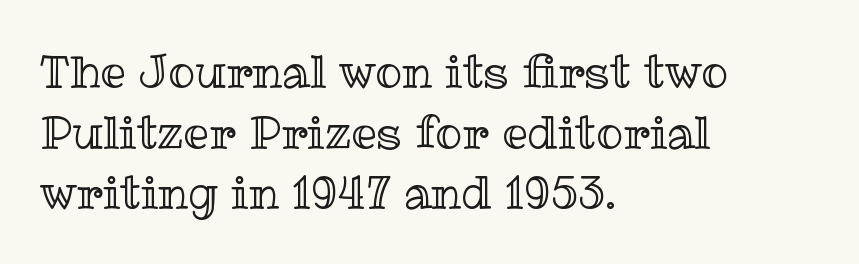
{"italic": "no", "width": "normal", "x_height": "medium", "monospaced": "no", "underline": "no", "align": "left", "line_spacing": "normal", "line_spacing_ratio": 1.35, "letter_spacing": "normal", "letter_spacing_em": 0.0, "glyph_px": 45}
